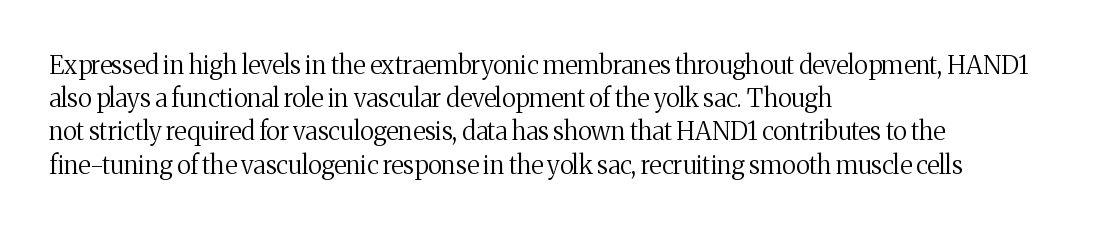
{"italic": "no", "bold": "no", "underline": "no", "align": "left", "line_spacing": "normal", "line_spacing_ratio": 1.33, "letter_spacing": "normal", "letter_spacing_em": 0.0, "glyph_px": 25}
